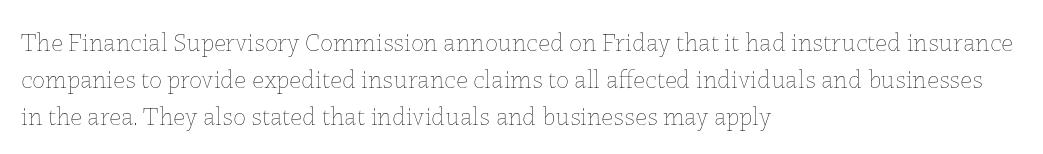
The image shows 26 px text type, upright; set left-aligned, normal line spacing (1.42x), normal letter spacing, not underlined.
